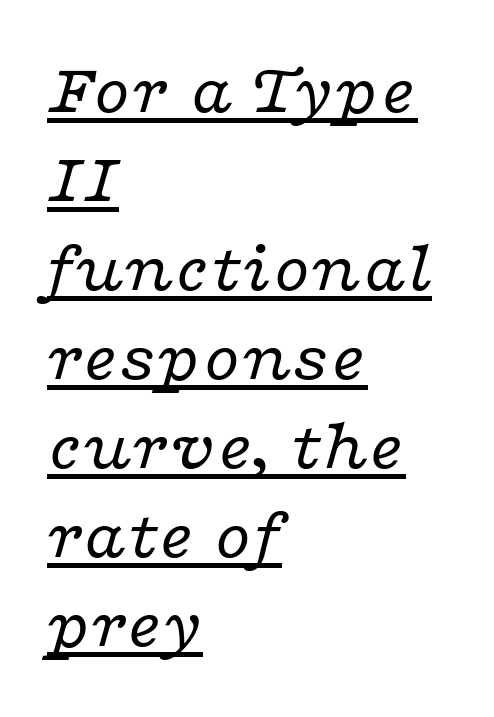
Q: Is the text bold? A: No.
Q: Is the text italic (slanted)? A: Yes, it leans right by about 16 degrees.
Q: Is the typeface a serif or a sans-serif typeface? A: Serif.
Q: Is the text underlined? A: Yes.
Q: How is the paragraph aligned? A: Left-aligned.
Q: Is the spacing between letters normal or unusually wide? A: Normal.
Q: Width (condensed, normal, or wide)? A: Wide.
Q: Stroke contrast? A: Low.
Q: x-height? A: Medium.
Q: Monospaced? A: No.
